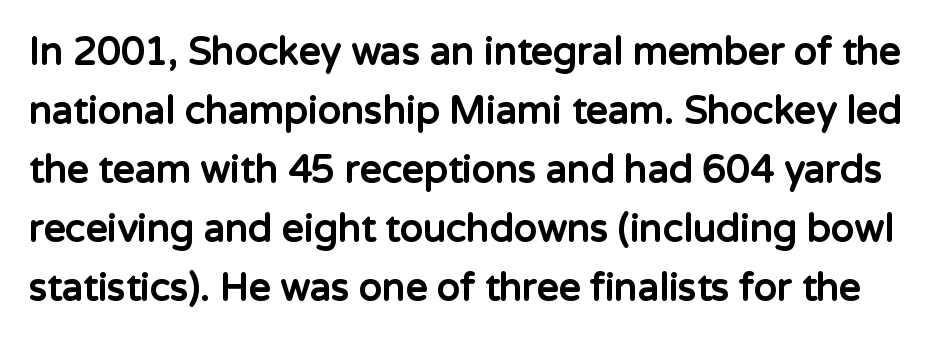
The image shows 38 px bold sans-serif type, upright; set normal line spacing (1.55x), normal letter spacing, not underlined; low stroke contrast and a medium x-height.
